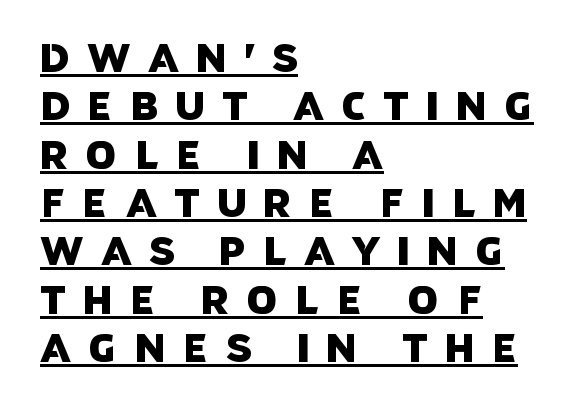
The image shows 39 px sans-serif type; set left-aligned, line spacing 1.24x, unusually wide letter spacing (+0.44 em), underlined; low stroke contrast and a large x-height.
